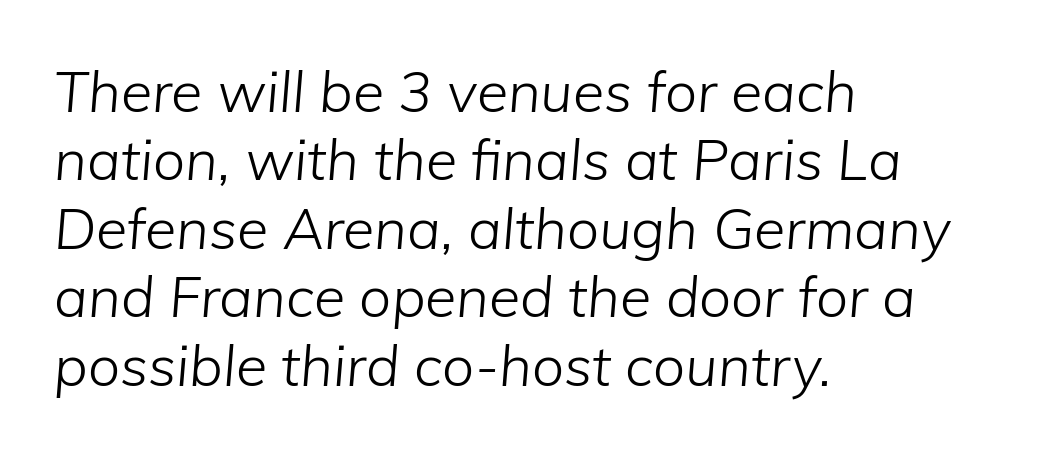
{"italic": "yes", "lean": "right", "slant_degrees": 5, "bold": "no", "weight": "light", "width": "normal", "stroke_contrast": "low", "x_height": "medium", "monospaced": "no", "underline": "no", "align": "left", "line_spacing_ratio": 1.2, "letter_spacing": "normal", "letter_spacing_em": 0.0, "glyph_px": 57}
